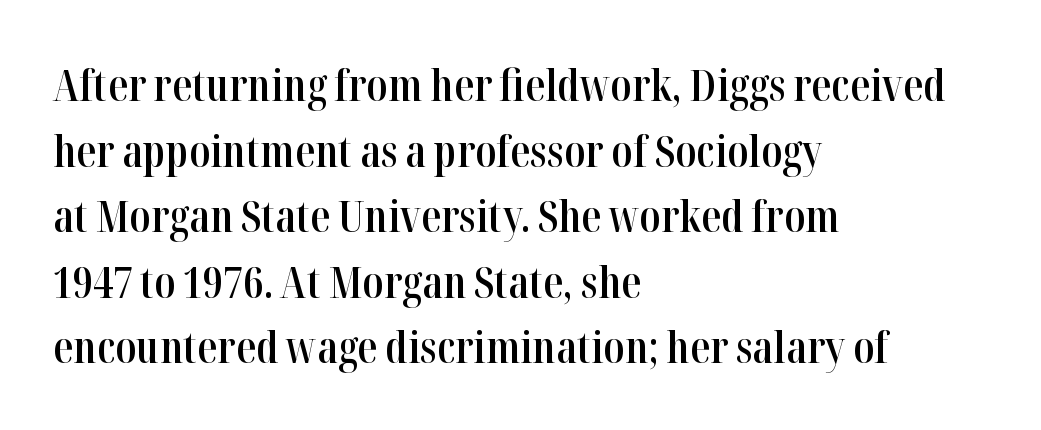
{"serif": "yes", "italic": "no", "bold": "semi", "weight": "semibold", "width": "condensed", "stroke_contrast": "high", "x_height": "medium", "monospaced": "no", "underline": "no", "align": "left", "line_spacing": "normal", "line_spacing_ratio": 1.49, "letter_spacing": "normal", "letter_spacing_em": 0.0, "glyph_px": 44}
